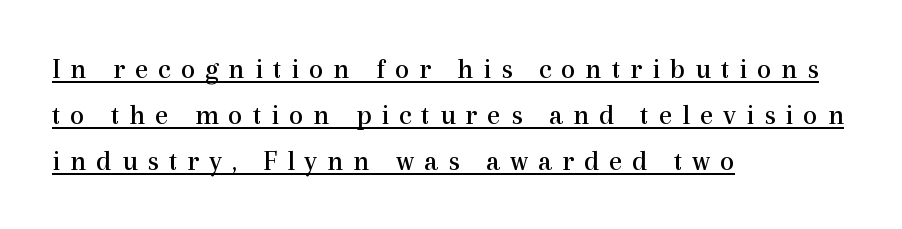
A classic flush-left, rag-right setting is used for this passage. Honestly, the row spacing looks completely unremarkable. Type style note: has serifs. Is this a heavy cut? Hardly; it is regular or lighter.
